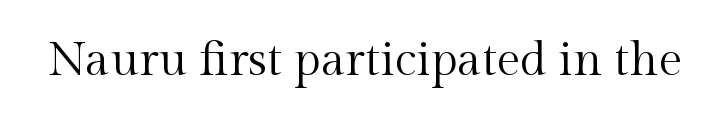
Underline: absent. Small tapered or slab feet sit at the stroke ends, so this counts as serif. This sample uses an upright cut, with every glyph sitting square on the baseline. Compared with a typical body face, this is equally light or lighter still. Here the designer chose a conventional face with non-uniform glyph widths. Caption: standard tracking, unaltered.
